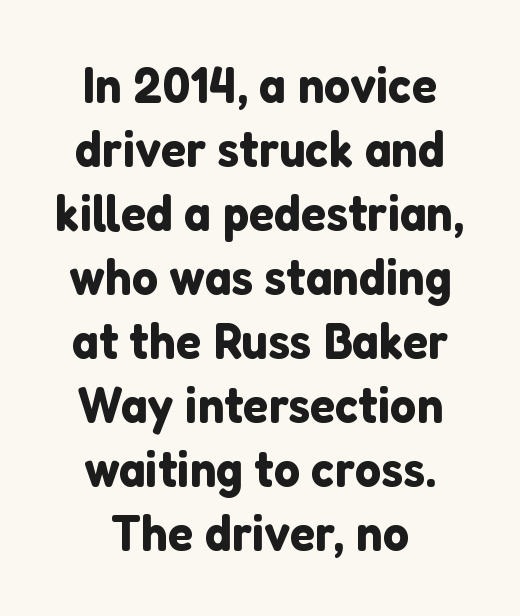
Between one letter and the next there's only the usual sliver of space. A centered setting, common on invitations and titles, is used for this passage. The face used here is a sans, in the tradition of grotesques and geometrics. Quick note: not italic, upright. Here the designer chose a conventional face with non-uniform glyph widths. Any mark beneath the type? The region is blank.
